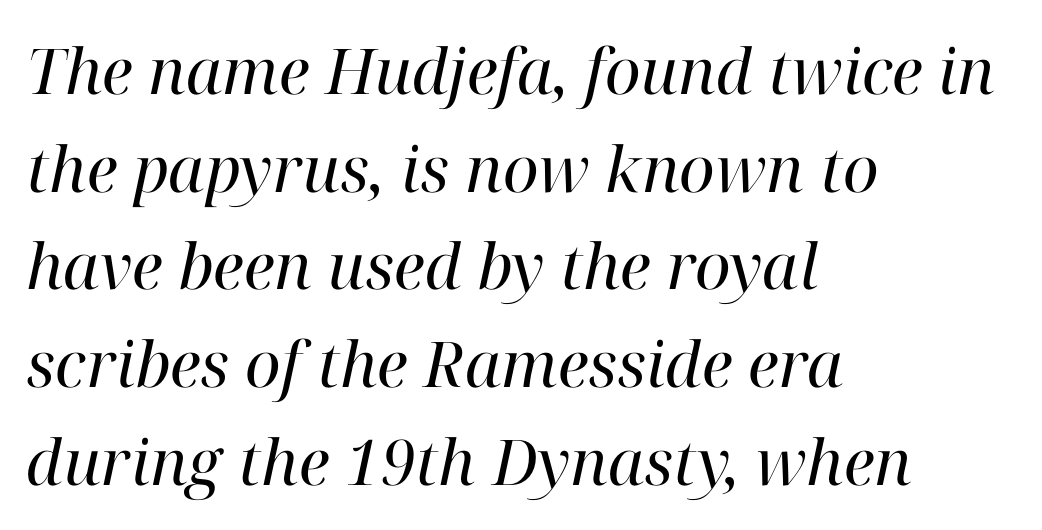
You could not count columns in this text — the font is proportionally spaced. Italic? Definitely — the glyphs are oblique. Horizontal alignment here is leftward, the default for most running prose. The block of text has a typical density, with ordinary space between rows. Glyph-to-glyph distance matches everyday printed text. Rule under the text: the space is simply empty.
